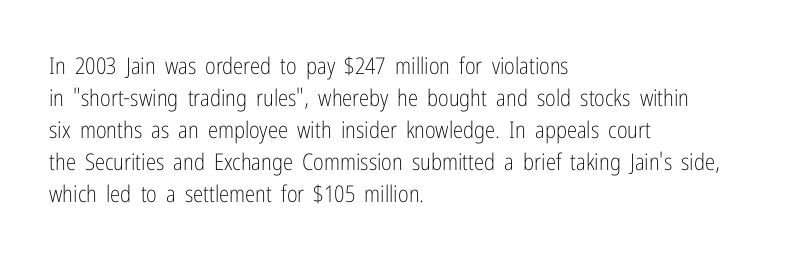
The image shows 23 px text type, upright; set left-aligned, normal line spacing (1.39x), normal letter spacing, not underlined.
